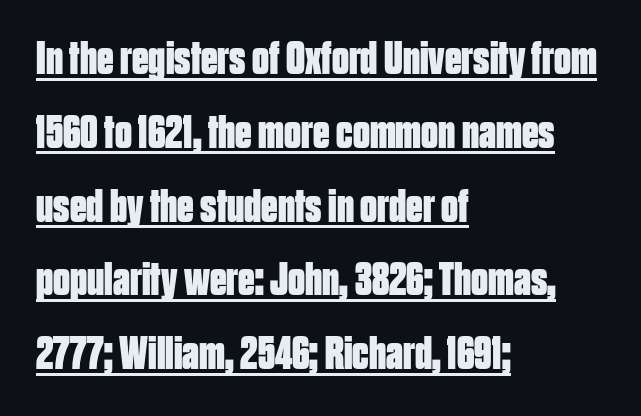
The image shows 47 px bold, condensed sans-serif type, upright; set left-aligned, normal line spacing (1.57x), normal letter spacing, underlined; low stroke contrast and a large x-height.
